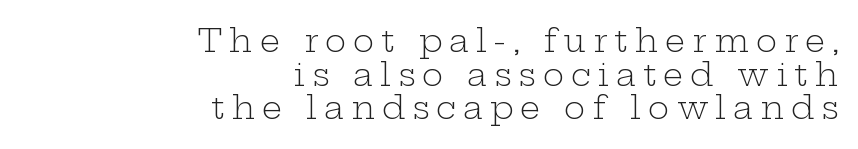
Heaviness? Minimal to ordinary, like unemphasized prose. You could barely slide anything between these rows. Loose tracking; the words dissolve into strings of separated letters. The rag falls on the left side of this text block. The face used here is seriffed, in the tradition of book romans.
